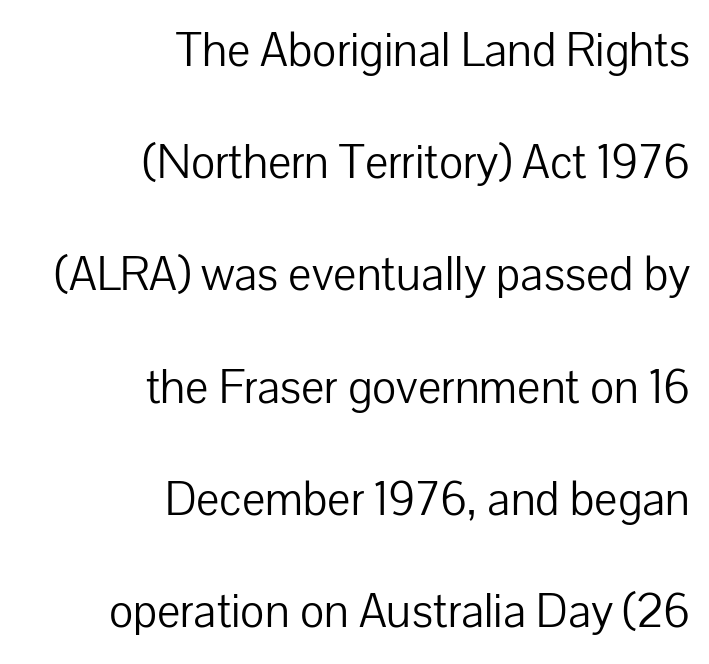
The image shows 49 px light sans-serif type, upright; set right-aligned, loose line spacing (2.29x), normal letter spacing, not underlined; low stroke contrast and a medium x-height.
